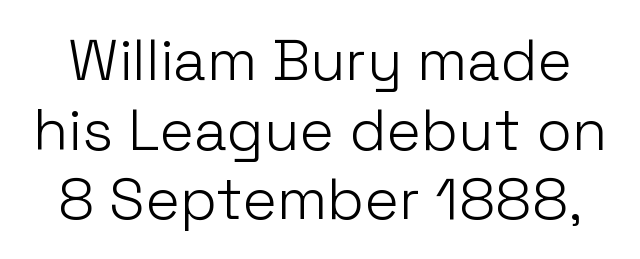
Q: Is the text bold? A: No.
Q: Is the text italic (slanted)? A: No, it is upright.
Q: Is the typeface a serif or a sans-serif typeface? A: Sans-serif.
Q: Is the text underlined? A: No.
Q: Is the spacing between letters normal or unusually wide? A: Normal.
Q: Width (condensed, normal, or wide)? A: Normal.
Q: Stroke contrast? A: Low.
Q: x-height? A: Medium.
Q: Monospaced? A: No.
